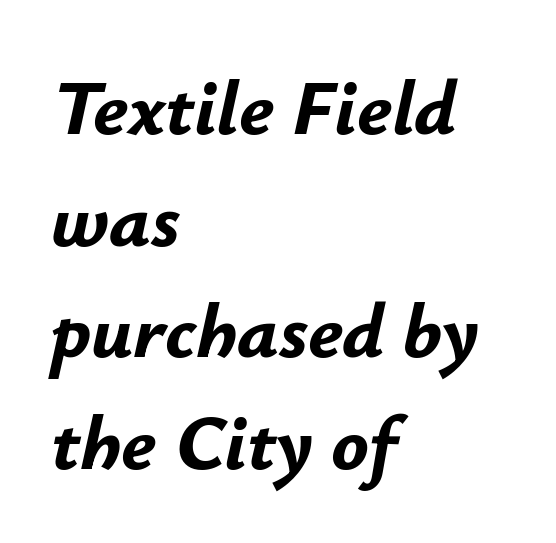
{"italic": "yes", "lean": "right", "slant_degrees": 12, "bold": "yes", "weight": "bold", "width": "normal", "stroke_contrast": "low", "x_height": "small", "monospaced": "no", "underline": "no", "align": "left", "line_spacing": "normal", "line_spacing_ratio": 1.43, "letter_spacing": "normal", "letter_spacing_em": 0.0, "glyph_px": 78}
